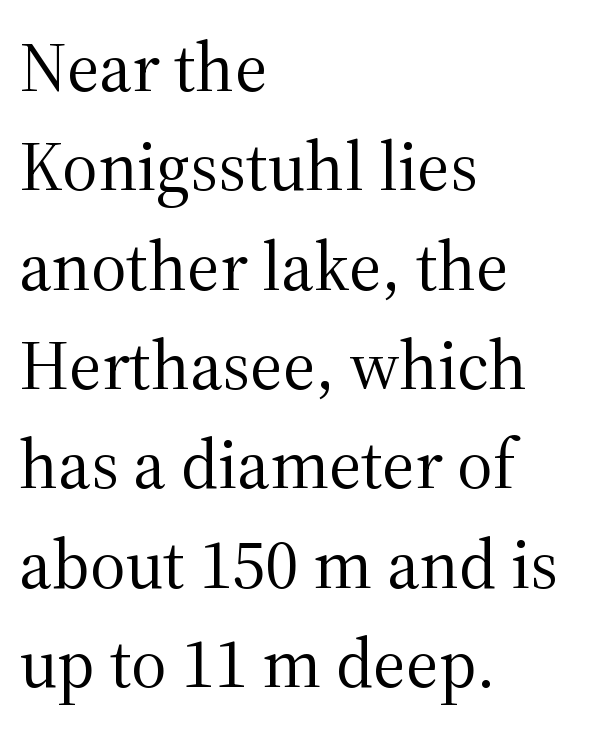
The image shows 69 px regular-weight serif type, upright; set left-aligned, normal line spacing (1.44x), normal letter spacing, not underlined; medium stroke contrast and a medium x-height.
